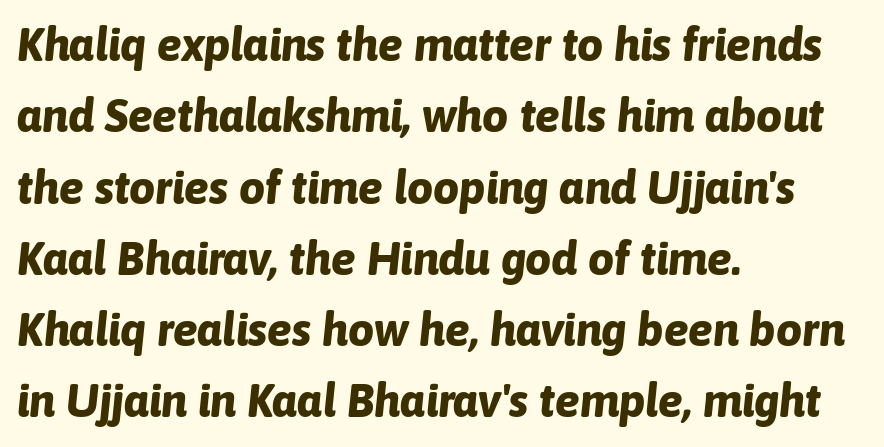
The image shows 46 px bold type, italic (leaning right); set left-aligned, normal line spacing (1.55x), normal letter spacing, not underlined; low stroke contrast and a medium x-height.
